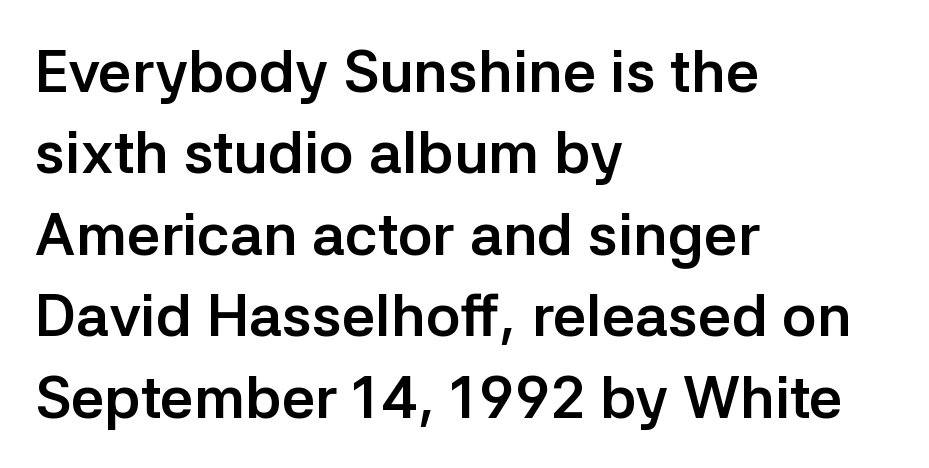
The image shows 59 px semibold sans-serif type, upright; set left-aligned, normal line spacing (1.38x), normal letter spacing, not underlined; low stroke contrast and a medium x-height.
